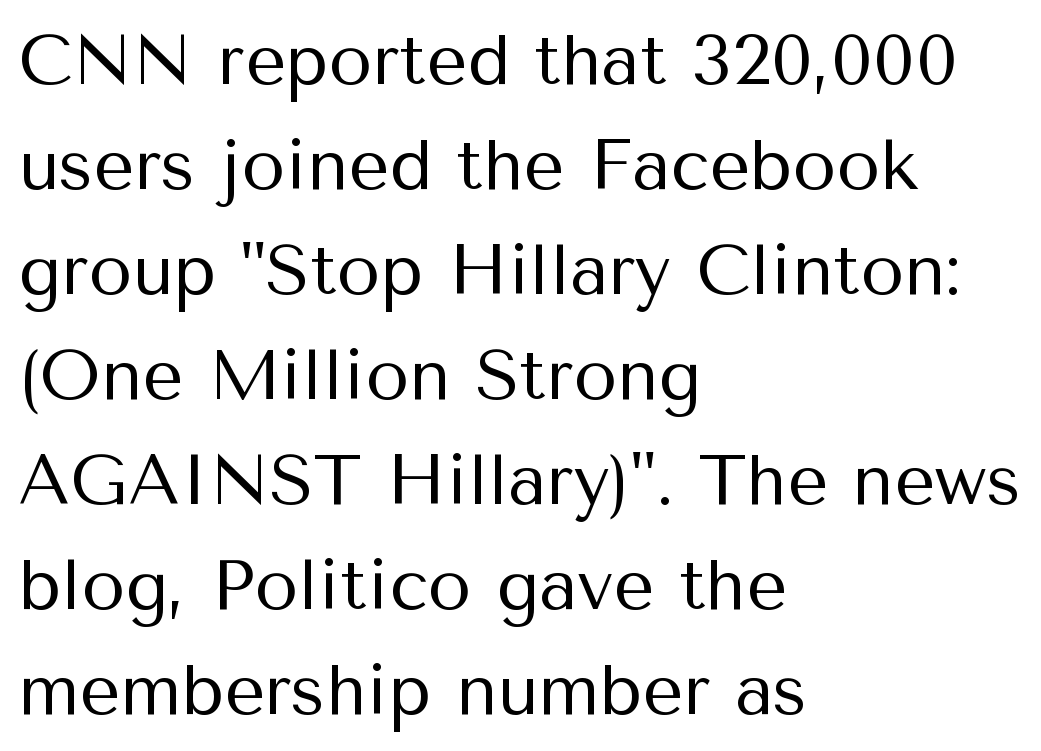
Q: Is the text bold? A: No.
Q: Is the text italic (slanted)? A: No, it is upright.
Q: Is the typeface a serif or a sans-serif typeface? A: Sans-serif.
Q: Is the text underlined? A: No.
Q: How is the paragraph aligned? A: Left-aligned.
Q: Is the spacing between letters normal or unusually wide? A: Normal.
Q: Is the spacing between lines tight, normal or loose? A: Normal.
Q: Width (condensed, normal, or wide)? A: Normal.
Q: Stroke contrast? A: Medium.
Q: x-height? A: Medium.
Q: Monospaced? A: No.
